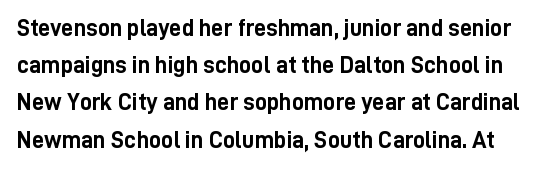
The image shows 24 px bold type, upright; set normal line spacing (1.55x), normal letter spacing, not underlined.
